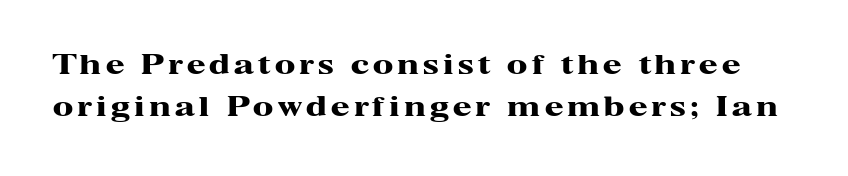
Q: Is the text bold? A: Yes.
Q: Is the text italic (slanted)? A: No, it is upright.
Q: Is the text underlined? A: No.
Q: Is the spacing between lines tight, normal or loose? A: Normal.
